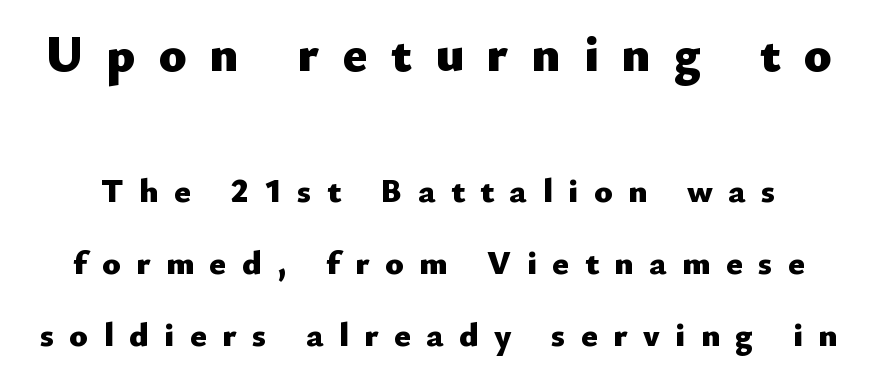
The image shows 51 px heavy sans-serif type, upright; set loose line spacing (2.12x), unusually wide letter spacing (+0.46 em), not underlined; the first (top) block is 1.5x larger; low stroke contrast and a small x-height.
